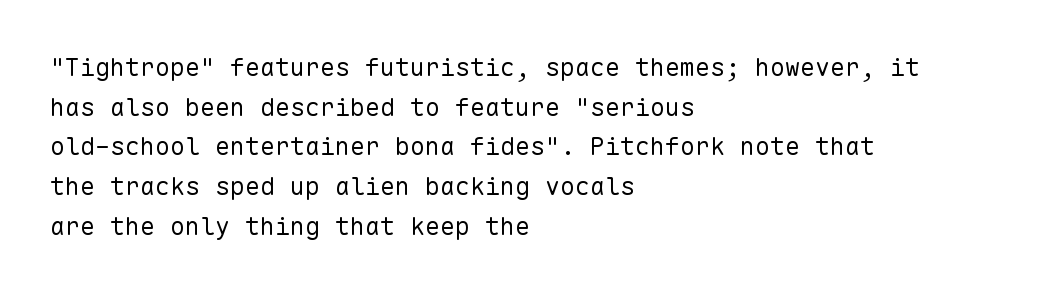
The image shows 25 px text type, upright; set left-aligned, normal line spacing (1.59x), normal letter spacing, not underlined.
